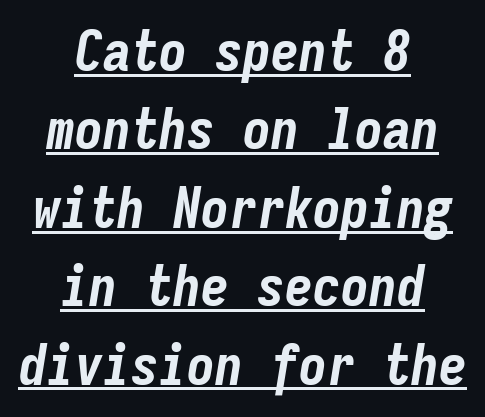
The image shows 56 px bold, condensed type, italic (leaning right), monospaced; set centered, normal line spacing (1.4x), normal letter spacing, underlined; low stroke contrast and a medium x-height.
